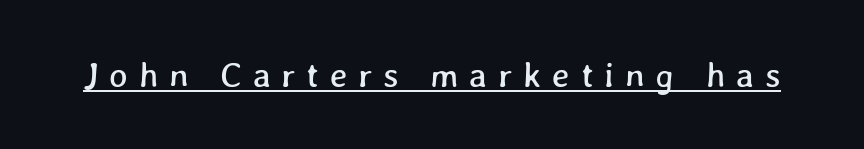
{"width": "normal", "stroke_contrast": "low", "x_height": "medium", "monospaced": "no", "underline": "yes", "letter_spacing": "wide", "letter_spacing_em": 0.31, "glyph_px": 35}
